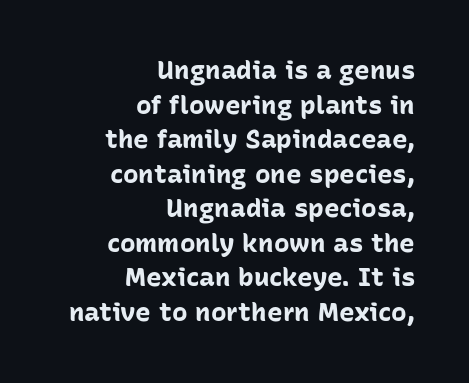
The image shows 26 px bold type, upright; set right-aligned, normal line spacing (1.33x), normal letter spacing, not underlined.
